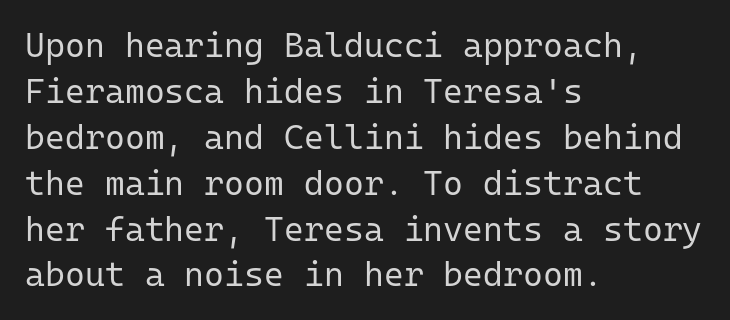
The image shows 34 px regular-weight sans-serif type, upright, monospaced; set left-aligned, normal line spacing (1.35x), normal letter spacing, not underlined; low stroke contrast and a medium x-height.
